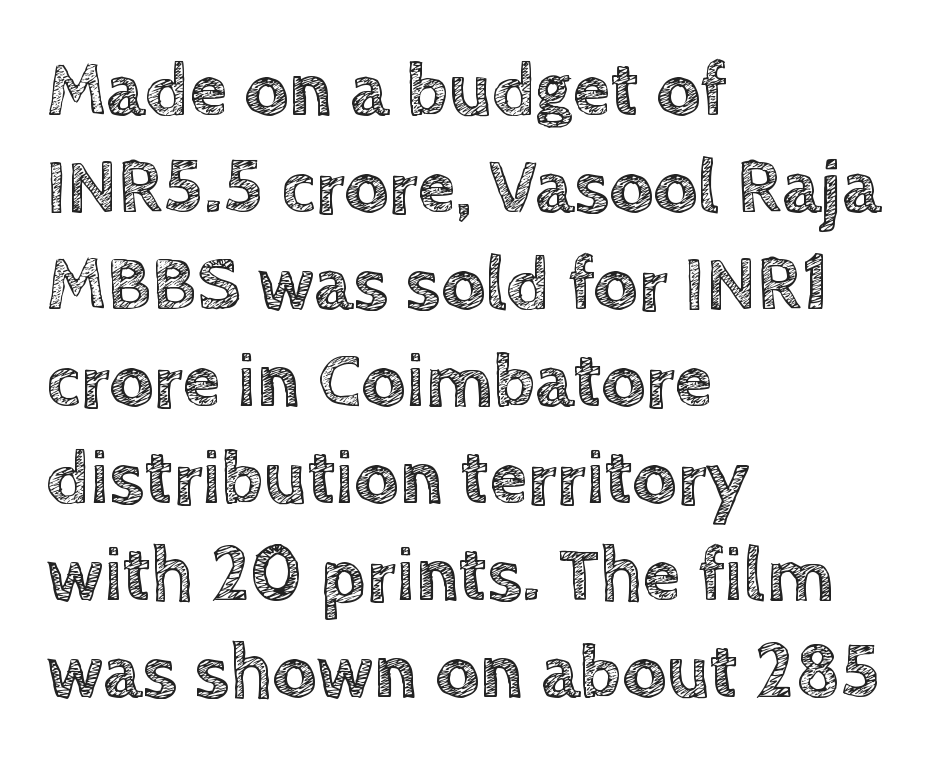
The image shows 77 px text type, upright; set left-aligned, normal line spacing (1.26x), normal letter spacing, not underlined; a large x-height.
